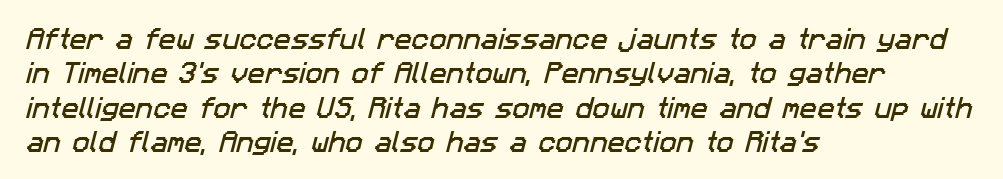
The image shows 23 px text type; set left-aligned, normal line spacing (1.5x), normal letter spacing, not underlined.
